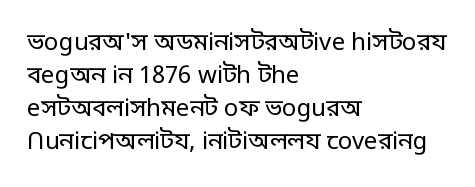
{"italic": "no", "bold": "no", "underline": "no", "align": "left", "line_spacing": "normal", "line_spacing_ratio": 1.38, "letter_spacing": "normal", "letter_spacing_em": 0.0, "glyph_px": 24}
